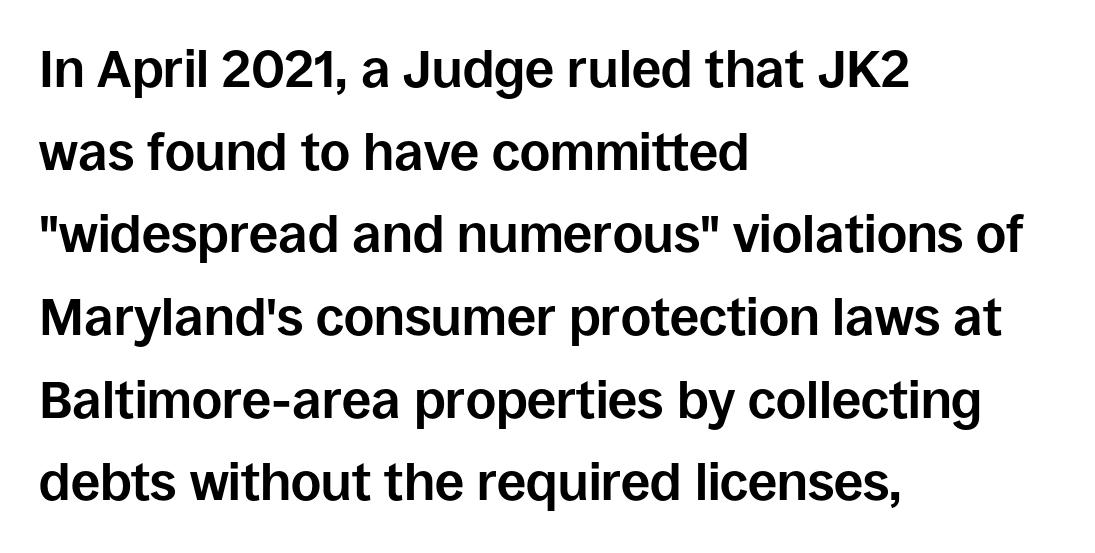
Does the type have serifs? No, each stem ends abruptly. What stands out about the letter spacing? Nothing — it is the standard amount. Horizontal bands of white between lines are of average thickness. The typography opts for an upright posture over an oblique one.
